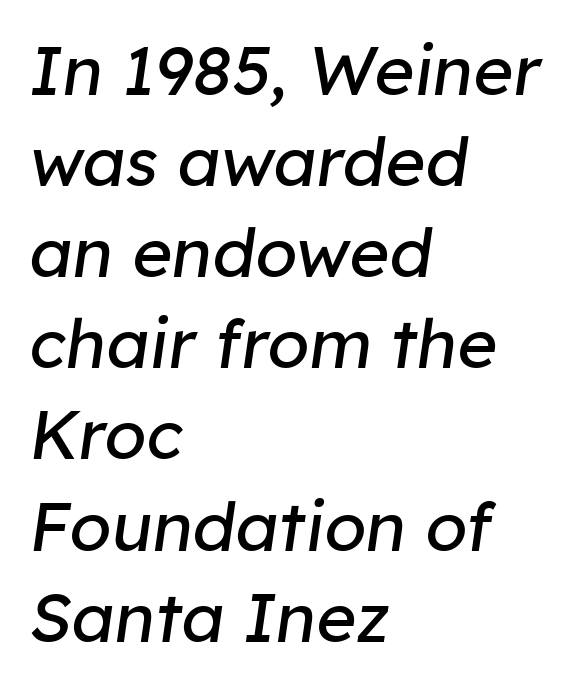
Q: Is the text bold? A: No.
Q: Is the text italic (slanted)? A: Yes, it leans right by about 8 degrees.
Q: Is the text underlined? A: No.
Q: How is the paragraph aligned? A: Left-aligned.
Q: Is the spacing between letters normal or unusually wide? A: Normal.
Q: Is the spacing between lines tight, normal or loose? A: Normal.
Q: Width (condensed, normal, or wide)? A: Normal.
Q: Stroke contrast? A: Low.
Q: x-height? A: Medium.
Q: Monospaced? A: No.
